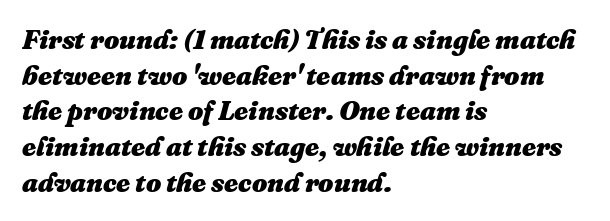
The image shows 27 px bold type, italic (leaning right); set left-aligned, normal line spacing (1.32x), normal letter spacing, not underlined.
